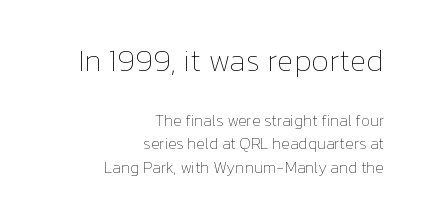
Q: Is the text bold? A: No.
Q: Is the text italic (slanted)? A: No, it is upright.
Q: Is the text underlined? A: No.
Q: How is the paragraph aligned? A: Right-aligned.
Q: Is the spacing between letters normal or unusually wide? A: Normal.
Q: Is the spacing between lines tight, normal or loose? A: Normal.
Q: Which block of text is set in a larger size, the first (top) or the second (bottom)? A: The first (top) one.
Q: Width (condensed, normal, or wide)? A: Normal.
Q: Stroke contrast? A: Low.
Q: x-height? A: Medium.
Q: Monospaced? A: No.
